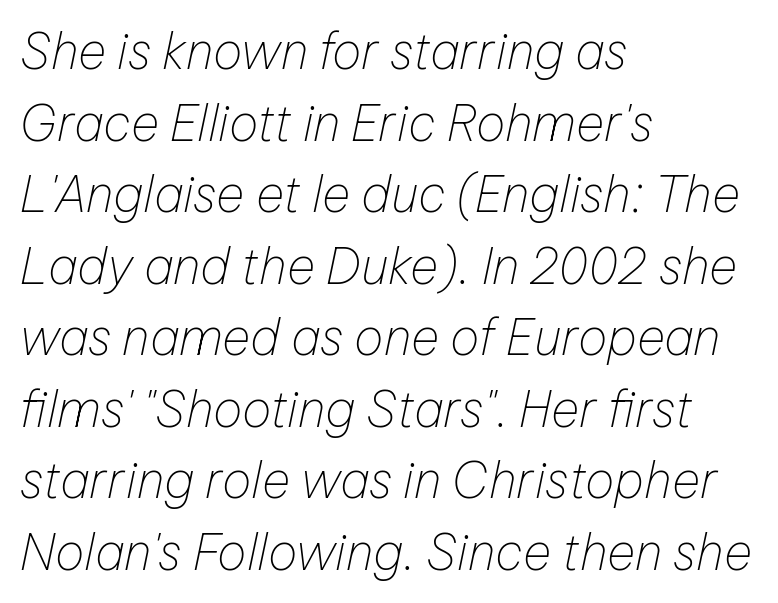
The image shows 49 px thin type, italic (leaning right); set left-aligned, normal line spacing (1.46x), normal letter spacing, not underlined; low stroke contrast and a medium x-height.
